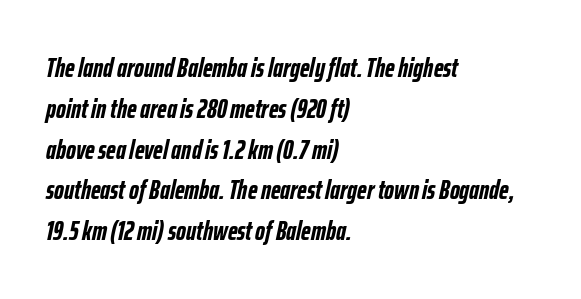
Q: Is the text bold? A: Yes.
Q: Is the text italic (slanted)? A: Yes, it leans right by about 12 degrees.
Q: Is the text underlined? A: No.
Q: How is the paragraph aligned? A: Left-aligned.
Q: Is the spacing between letters normal or unusually wide? A: Normal.
Q: Is the spacing between lines tight, normal or loose? A: Normal.
